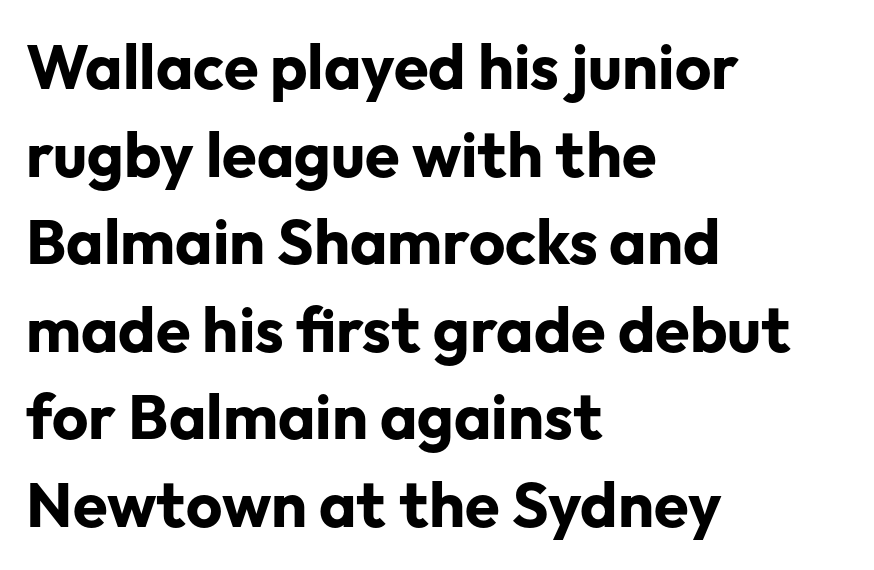
The image shows 63 px bold sans-serif type, upright; set left-aligned, normal line spacing (1.39x), normal letter spacing, not underlined; low stroke contrast and a medium x-height.
